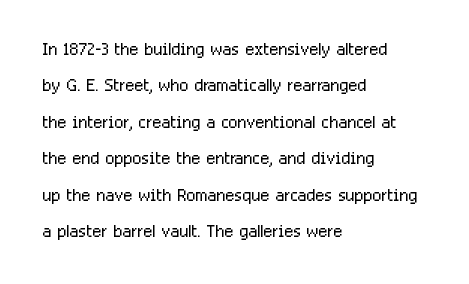
{"italic": "no", "bold": "no", "underline": "no", "align": "left", "line_spacing": "normal", "line_spacing_ratio": 1.52, "letter_spacing": "normal", "letter_spacing_em": 0.0, "glyph_px": 24}
